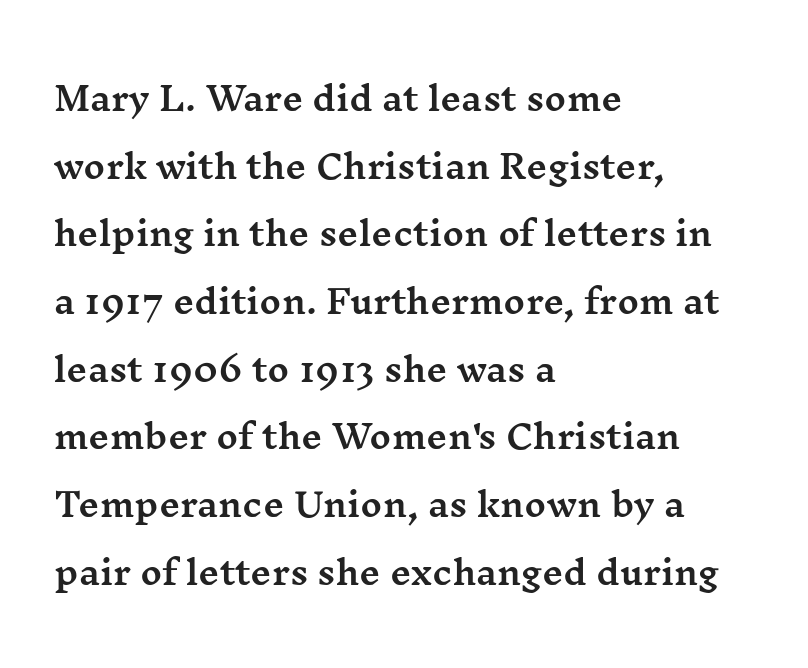
The image shows 33 px wide serif type, upright; set left-aligned, loose line spacing (2.05x), normal letter spacing, not underlined; medium stroke contrast and a medium x-height.
